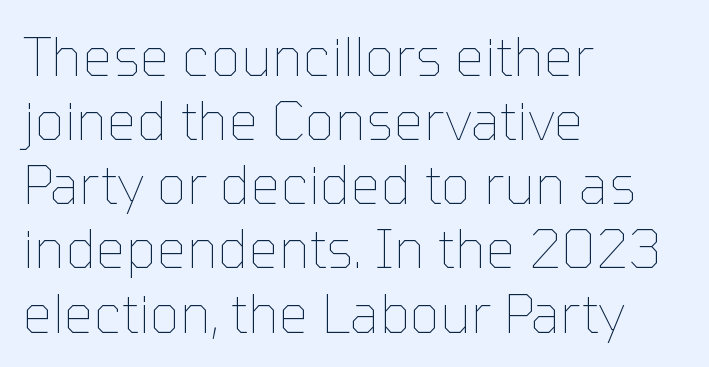
The passage shown is not underscored anywhere. Do the letters lean? They stand straight. You could call the tracking neutral — neither tight nor loose. The lines in this sample share a left origin and differ only in where they stop. Do the characters align in a grid? No, the font is proportional. Weight: regular or lighter.
